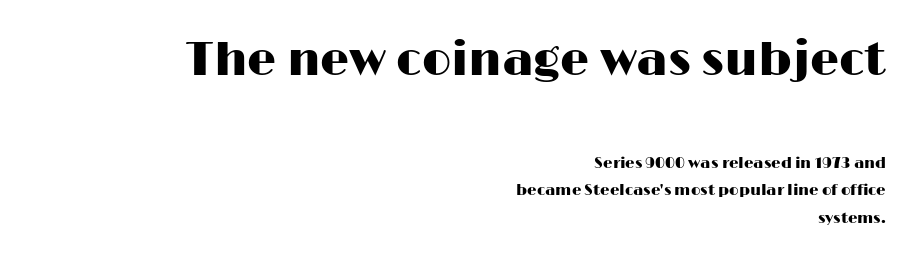
The image shows 46 px wide sans-serif type, upright; set right-aligned, line spacing 1.83x, normal letter spacing, not underlined; the first (top) block is 3.07x larger; high stroke contrast and a medium x-height.
